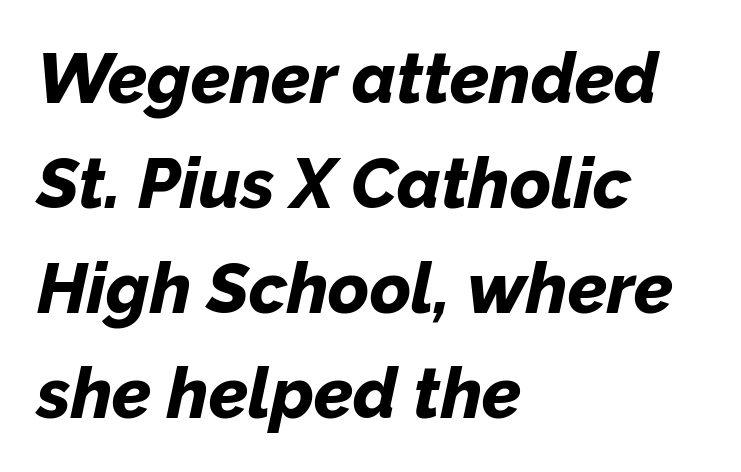
The passage shown stacks its lines at a standard gap. Look at the tracking — it's just the regular setting, nothing added. How heavy is the stroke? Heavy — this is a bold. The whole block is typeset with a tilt. Do the characters align in a grid? No, the font is proportional. Each line starts at the same left margin while the right side varies.
